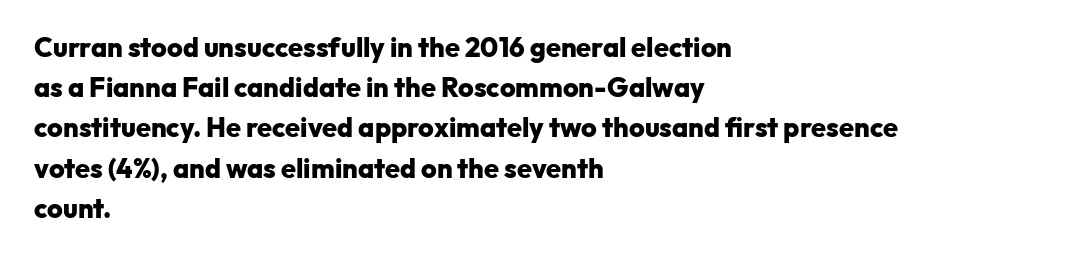
The image shows 27 px bold type, upright; set left-aligned, normal line spacing (1.49x), normal letter spacing, not underlined.
